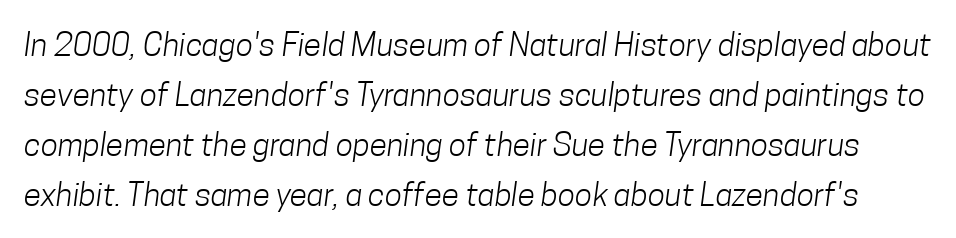
The image shows 32 px light, condensed sans-serif type; set normal line spacing (1.56x), normal letter spacing, not underlined; low stroke contrast and a medium x-height.
